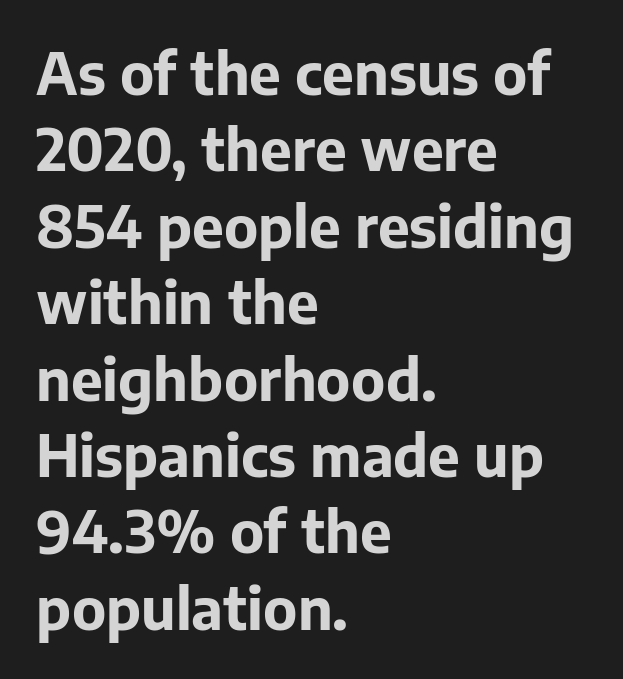
Students, this is bold: see how much ink each stroke carries. Serif or sans? Sans — the stroke terminals are bare. When letters stand straight like this, we call the style roman or upright. Here the designer chose a conventional face with non-uniform glyph widths. These lines are set flush left with a ragged right edge.
